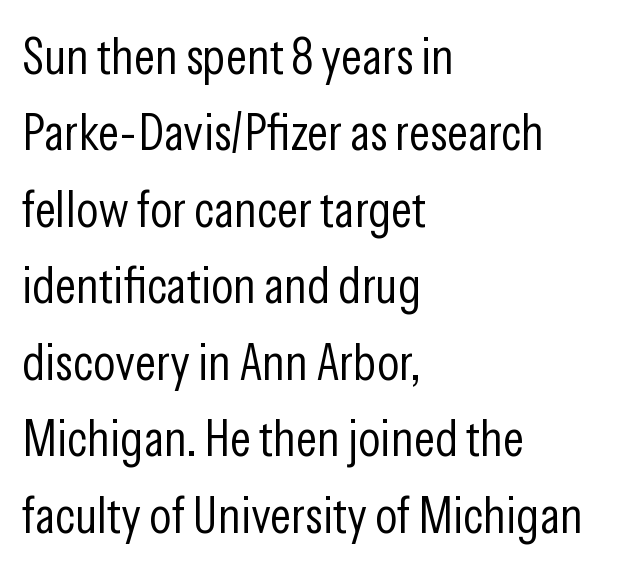
Q: Is the text bold? A: No.
Q: Is the text italic (slanted)? A: No, it is upright.
Q: Is the typeface a serif or a sans-serif typeface? A: Sans-serif.
Q: Is the text underlined? A: No.
Q: How is the paragraph aligned? A: Left-aligned.
Q: Is the spacing between letters normal or unusually wide? A: Normal.
Q: Is the spacing between lines tight, normal or loose? A: Normal.
Q: Width (condensed, normal, or wide)? A: Condensed.
Q: Stroke contrast? A: Low.
Q: x-height? A: Medium.
Q: Monospaced? A: No.
